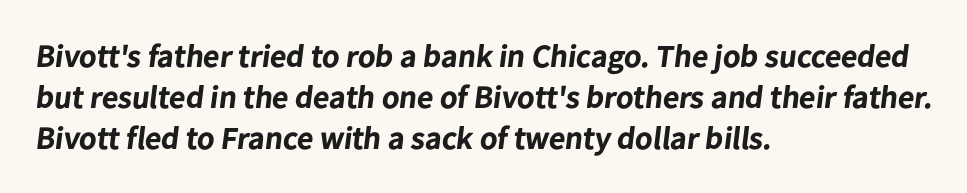
The rendering uses natural spacing where letterforms have individual widths. Clear beneath every line of the passage. Spacing between characters is what you'd get straight out of the box. The glyphs in this specimen are sans serif. This rendering uses left alignment, leaving the right contour irregular. On the weight axis this lands at bold, roughly 700.
